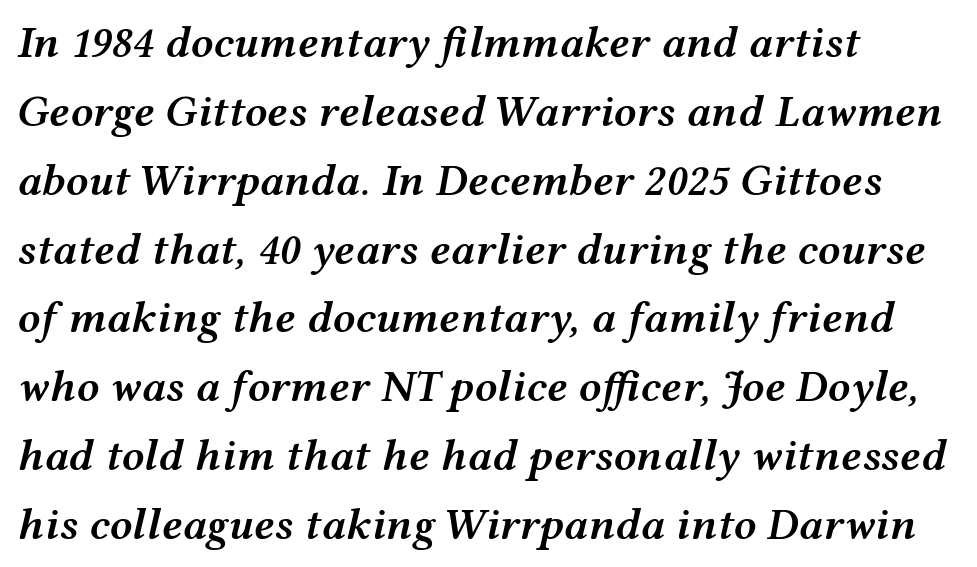
Q: Is the text bold? A: Semi-bold.
Q: Is the text italic (slanted)? A: Yes, it leans right by about 12 degrees.
Q: Is the text underlined? A: No.
Q: How is the paragraph aligned? A: Left-aligned.
Q: Is the spacing between letters normal or unusually wide? A: Normal.
Q: Is the spacing between lines tight, normal or loose? A: Normal.
Q: Width (condensed, normal, or wide)? A: Wide.
Q: Stroke contrast? A: Medium.
Q: x-height? A: Medium.
Q: Monospaced? A: No.
